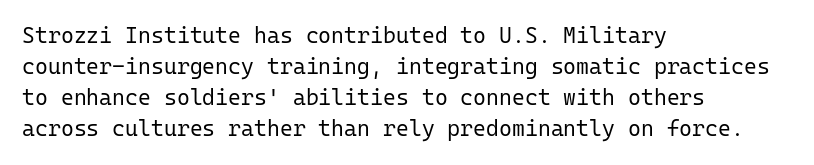
Q: Is the text bold? A: No.
Q: Is the text italic (slanted)? A: No, it is upright.
Q: Is the text underlined? A: No.
Q: How is the paragraph aligned? A: Left-aligned.
Q: Is the spacing between letters normal or unusually wide? A: Normal.
Q: Is the spacing between lines tight, normal or loose? A: Normal.
